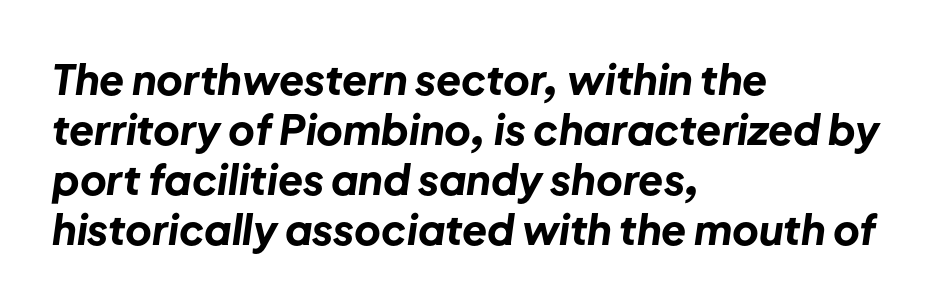
{"italic": "yes", "lean": "right", "slant_degrees": 8, "bold": "yes", "weight": "bold", "width": "normal", "stroke_contrast": "low", "x_height": "medium", "monospaced": "no", "underline": "no", "align": "left", "line_spacing_ratio": 1.22, "letter_spacing": "normal", "letter_spacing_em": 0.0, "glyph_px": 41}
